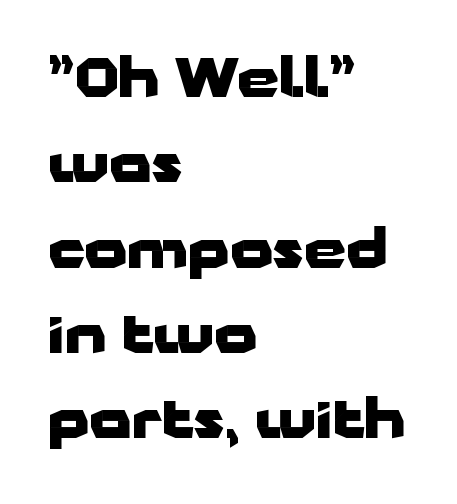
Q: Is the text bold? A: Yes.
Q: Is the text italic (slanted)? A: No, it is upright.
Q: Is the typeface a serif or a sans-serif typeface? A: Sans-serif.
Q: Is the text underlined? A: No.
Q: How is the paragraph aligned? A: Left-aligned.
Q: Is the spacing between letters normal or unusually wide? A: Normal.
Q: Is the spacing between lines tight, normal or loose? A: Normal.
Q: Width (condensed, normal, or wide)? A: Wide.
Q: Stroke contrast? A: Low.
Q: x-height? A: Medium.
Q: Monospaced? A: No.
